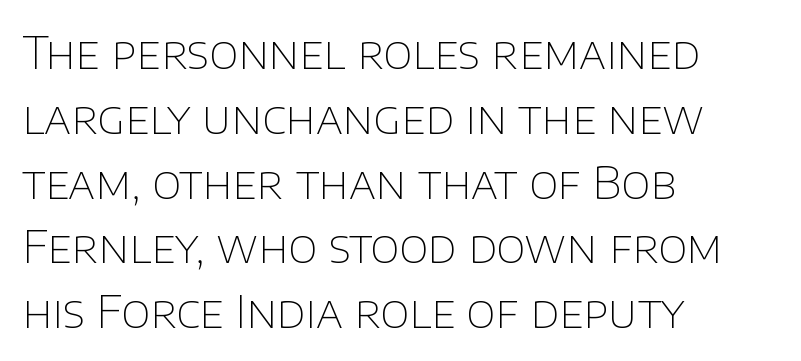
The image shows 45 px thin sans-serif type, upright; set left-aligned, normal line spacing (1.44x), normal letter spacing, not underlined; low stroke contrast and a large x-height.
